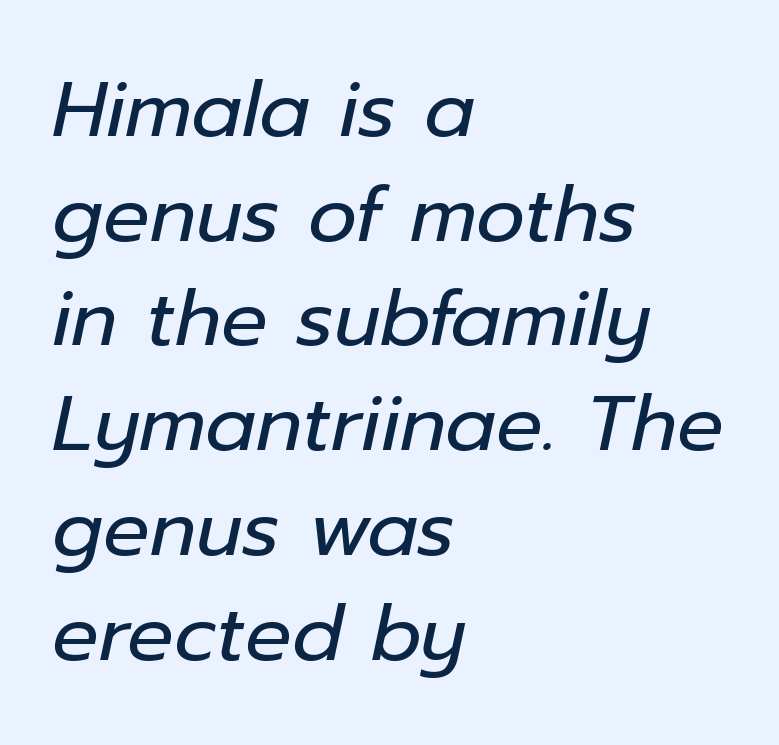
{"italic": "yes", "lean": "right", "slant_degrees": 12, "bold": "no", "weight": "regular", "width": "normal", "stroke_contrast": "low", "x_height": "medium", "monospaced": "no", "underline": "no", "align": "left", "line_spacing": "normal", "line_spacing_ratio": 1.36, "letter_spacing": "normal", "letter_spacing_em": 0.0, "glyph_px": 77}
